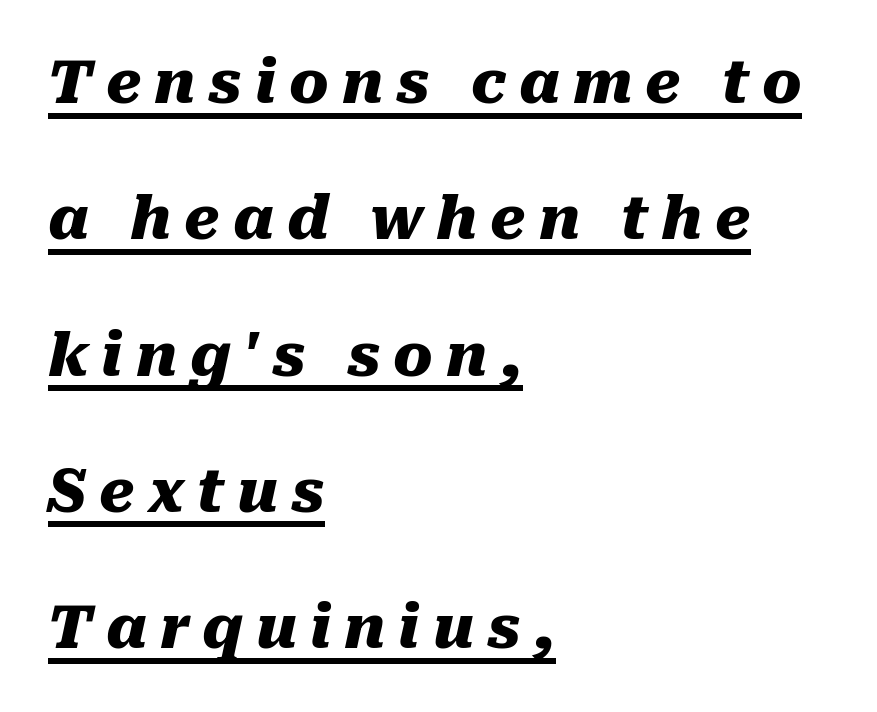
{"italic": "yes", "lean": "right", "slant_degrees": 10, "bold": "yes", "weight": "heavy", "width": "normal", "stroke_contrast": "medium", "x_height": "medium", "monospaced": "no", "underline": "yes", "align": "left", "line_spacing": "loose", "line_spacing_ratio": 2.31, "letter_spacing": "wide", "letter_spacing_em": 0.22, "glyph_px": 59}
